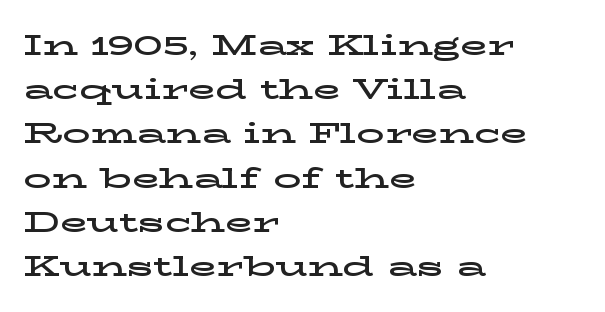
{"serif": "yes", "italic": "no", "width": "wide", "stroke_contrast": "low", "x_height": "medium", "monospaced": "no", "underline": "no", "align": "left", "line_spacing": "normal", "line_spacing_ratio": 1.58, "letter_spacing": "normal", "letter_spacing_em": 0.0, "glyph_px": 28}
